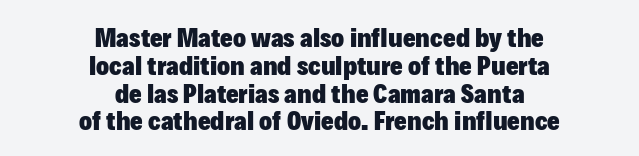
The image shows 27 px bold type, upright; set centered, tight line spacing (1.03x), normal letter spacing, not underlined.
